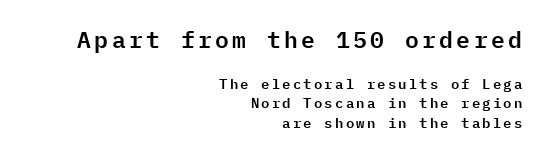
A normal amount of white space separates one row of letters from the next. The type sits square on the baseline with zero lean. Quick note: underline off. Compare the two chunks: the upper has the greater cap height. Typeset ragged left — the right edge is the straight one.
